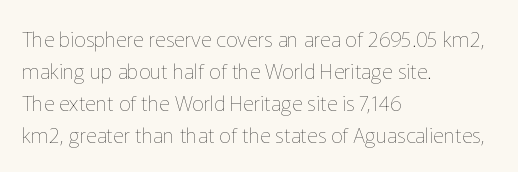
Vertical strokes here are truly vertical. The paragraph has a hard left edge and a soft right edge. The rendering uses a moderate line-height, typical for paragraphs. The cut favours lightness, reaching ordinary text weight at its darkest.
